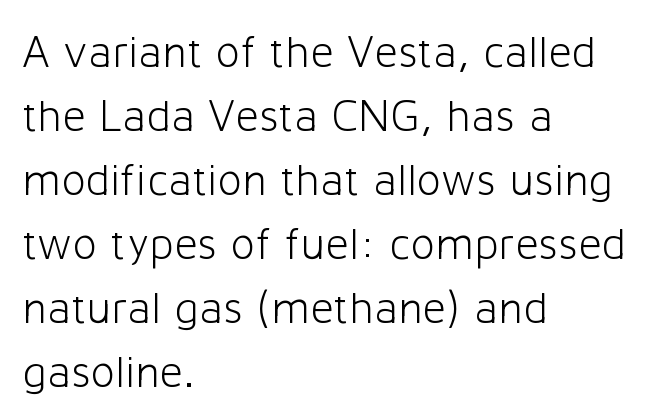
Q: Is the text bold? A: No.
Q: Is the text italic (slanted)? A: No, it is upright.
Q: Is the typeface a serif or a sans-serif typeface? A: Sans-serif.
Q: Is the text underlined? A: No.
Q: How is the paragraph aligned? A: Left-aligned.
Q: Is the spacing between letters normal or unusually wide? A: Normal.
Q: Is the spacing between lines tight, normal or loose? A: Normal.
Q: Width (condensed, normal, or wide)? A: Normal.
Q: Stroke contrast? A: Low.
Q: x-height? A: Medium.
Q: Monospaced? A: No.
